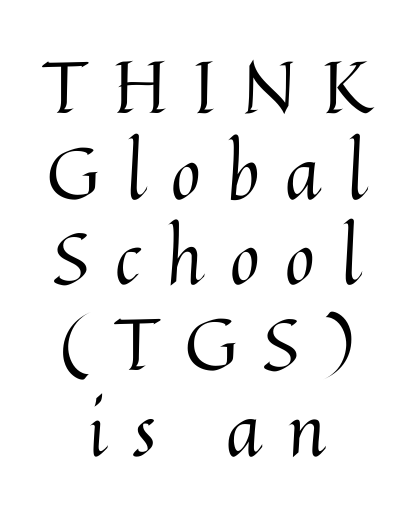
The glyphs are unaccompanied by any horizontal stroke below them. A typesetter would call this proportional, since set widths differ per character. The passage shown has open, widely tracked lettering throughout.
